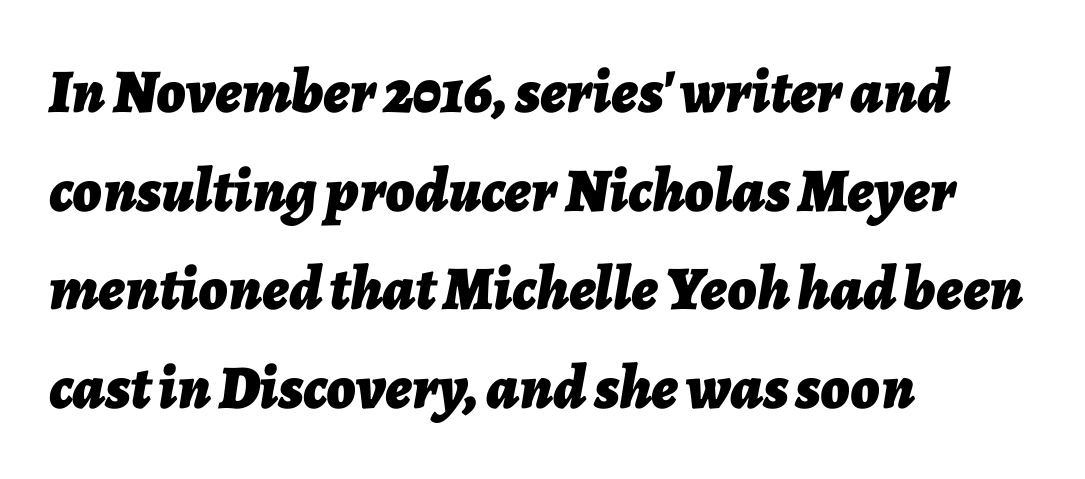
The image shows 62 px bold type, italic (leaning right); set left-aligned, normal line spacing (1.59x), normal letter spacing, not underlined; low stroke contrast and a medium x-height.
